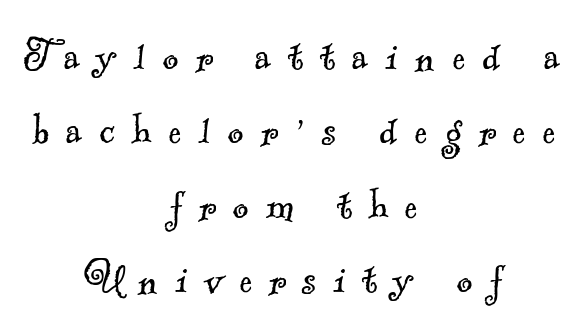
What stands out about the letter spacing? Its width — letters are far apart. Which margin do the lines hug? Neither — every line sits in the middle. The block of text has a typical density, with ordinary space between rows. Type without underlining. The letters advance in unequal steps, a hallmark of proportional type.
